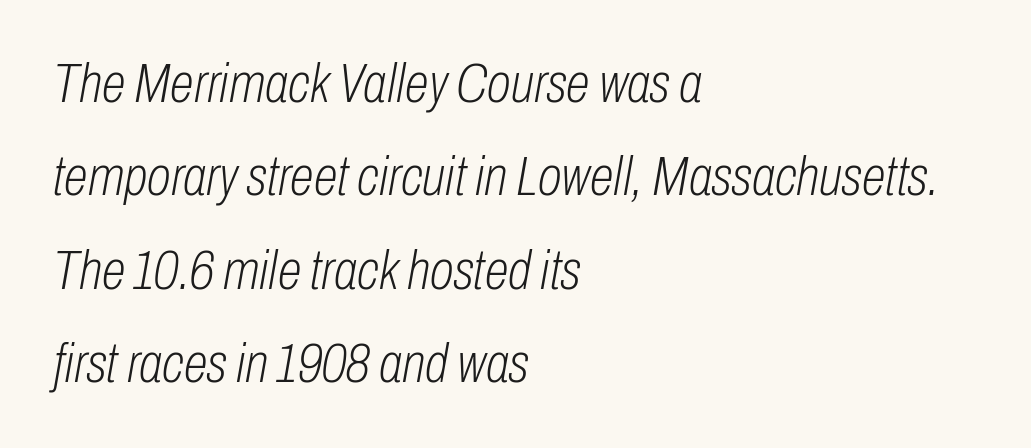
Q: Is the text bold? A: No.
Q: Is the text italic (slanted)? A: Yes, it leans right by about 10 degrees.
Q: Is the text underlined? A: No.
Q: How is the paragraph aligned? A: Left-aligned.
Q: Is the spacing between letters normal or unusually wide? A: Normal.
Q: Is the spacing between lines tight, normal or loose? A: Normal.
Q: Width (condensed, normal, or wide)? A: Condensed.
Q: Stroke contrast? A: Low.
Q: x-height? A: Medium.
Q: Monospaced? A: No.
